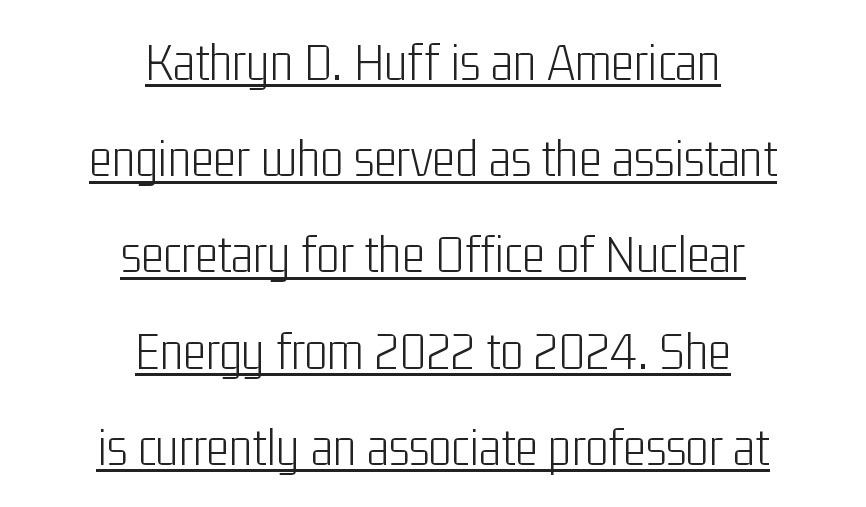
Q: Is the text bold? A: No.
Q: Is the text italic (slanted)? A: No, it is upright.
Q: Is the typeface a serif or a sans-serif typeface? A: Sans-serif.
Q: Is the text underlined? A: Yes.
Q: How is the paragraph aligned? A: Centered.
Q: Is the spacing between letters normal or unusually wide? A: Normal.
Q: Width (condensed, normal, or wide)? A: Condensed.
Q: Stroke contrast? A: Low.
Q: x-height? A: Medium.
Q: Monospaced? A: No.
